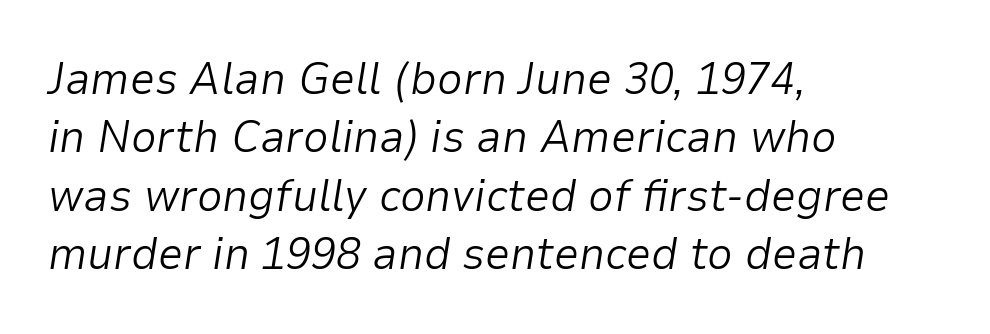
Notice how descenders clear the ascenders below comfortably — that's standard leading. Reading down the block, your eye returns to a fixed left position each line. The passage shown is not underscored anywhere. Nothing unusual about the tracking: characters are spaced as the font intends.
